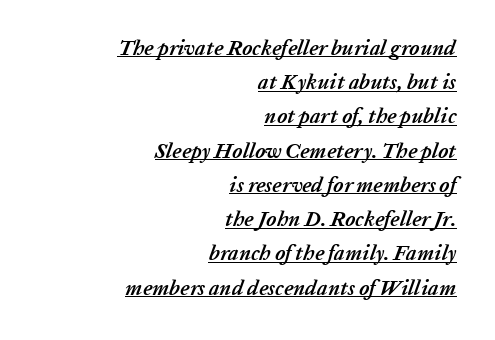
Line spacing here is normal. Visually the block forms a straight wall on the right and a jagged coastline on the left. The rendered words wear a rule along their underside. Notice how thick the strokes are: this is what a full bold looks like. It's the slanting kind of type.
